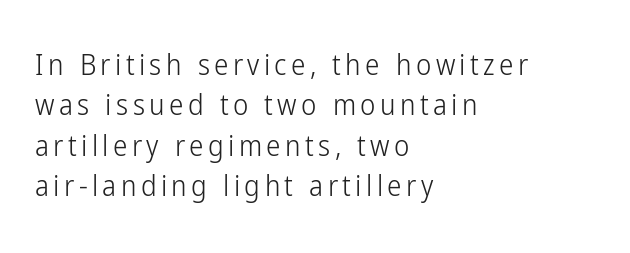
The image shows 29 px light, condensed sans-serif type, upright; set left-aligned, normal line spacing (1.39x), not underlined; low stroke contrast and a medium x-height.
